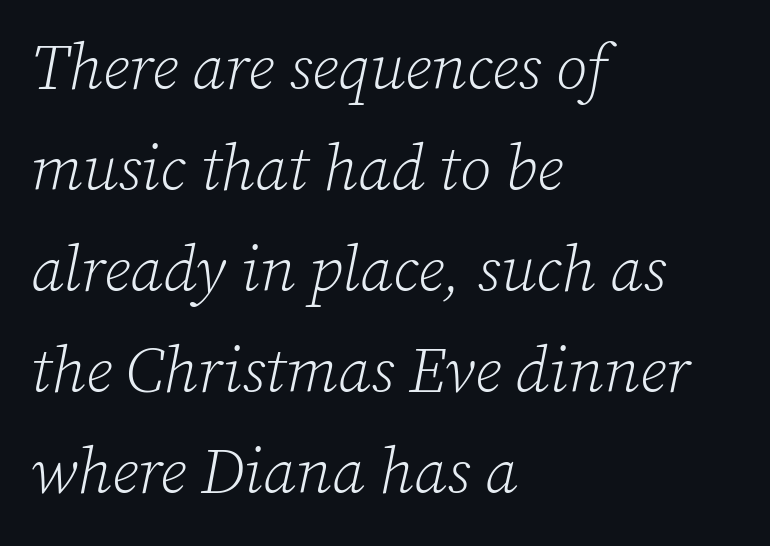
{"serif": "yes", "italic": "yes", "lean": "right", "slant_degrees": 12, "bold": "no", "weight": "light", "width": "normal", "stroke_contrast": "low", "x_height": "medium", "monospaced": "no", "underline": "no", "align": "left", "line_spacing": "normal", "line_spacing_ratio": 1.58, "letter_spacing": "normal", "letter_spacing_em": 0.0, "glyph_px": 64}
